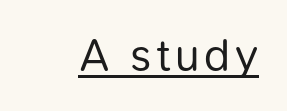
{"serif": "no", "italic": "no", "bold": "no", "weight": "regular", "width": "normal", "stroke_contrast": "low", "x_height": "medium", "monospaced": "no", "underline": "yes", "glyph_px": 45}
